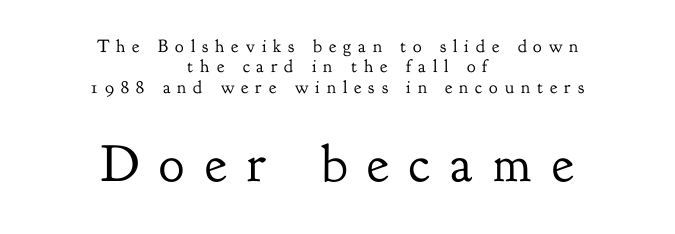
A typesetter would call this proportional, since set widths differ per character. Font category for this specimen: serif. What's the leading like? Squeezed, with rows nearly overlapping. Unbolded letterforms with no extra heft. Someone cranked the tracking dial way up on this one. The passage shown is not underscored anywhere.
